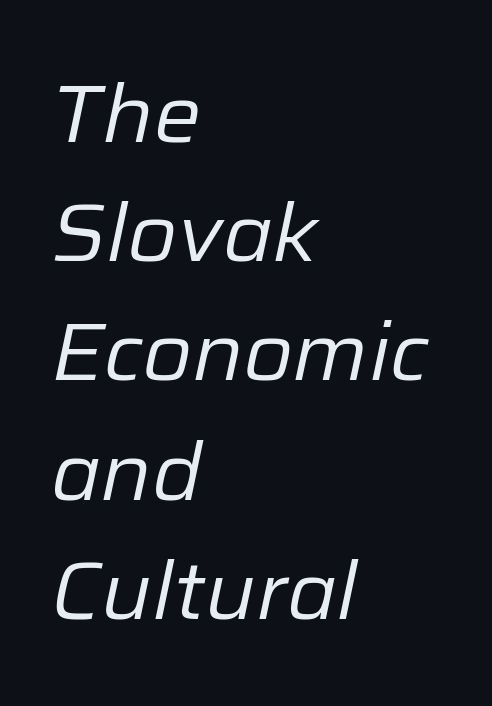
{"italic": "yes", "lean": "right", "slant_degrees": 12, "bold": "no", "weight": "regular", "width": "normal", "stroke_contrast": "low", "x_height": "medium", "monospaced": "no", "underline": "no", "align": "left", "line_spacing": "normal", "line_spacing_ratio": 1.49, "letter_spacing": "normal", "letter_spacing_em": 0.0, "glyph_px": 80}
